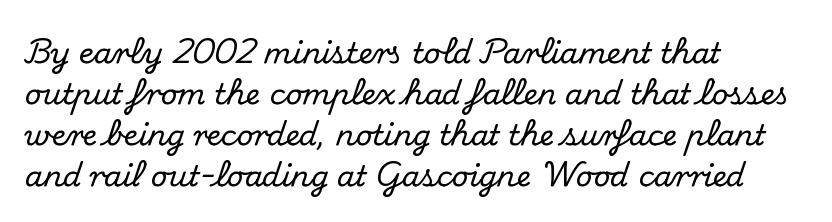
Q: Is the text italic (slanted)? A: Yes.
Q: Is the typeface a serif or a sans-serif typeface? A: Serif.
Q: Is the text underlined? A: No.
Q: How is the paragraph aligned? A: Left-aligned.
Q: Is the spacing between letters normal or unusually wide? A: Normal.
Q: Is the spacing between lines tight, normal or loose? A: Normal.
Q: Width (condensed, normal, or wide)? A: Normal.
Q: Stroke contrast? A: Medium.
Q: x-height? A: Small.
Q: Monospaced? A: No.
